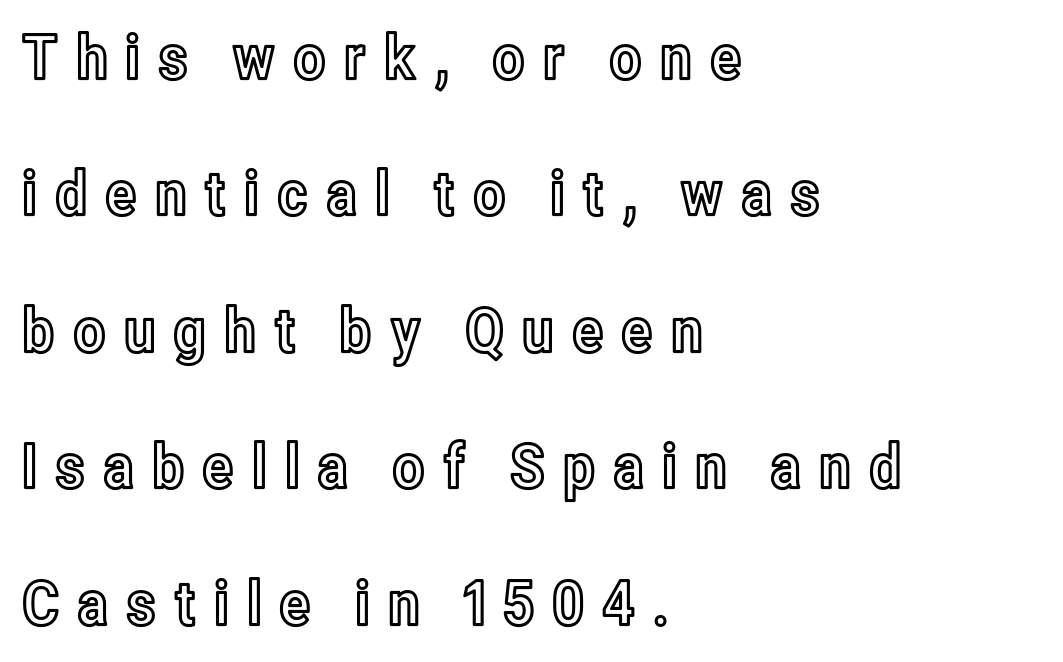
{"italic": "no", "width": "condensed", "x_height": "medium", "monospaced": "no", "underline": "no", "align": "left", "line_spacing": "loose", "line_spacing_ratio": 2.2, "letter_spacing": "wide", "letter_spacing_em": 0.25, "glyph_px": 62}
